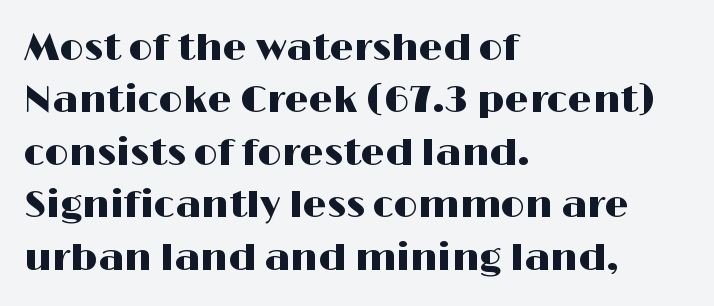
{"serif": "no", "italic": "no", "width": "wide", "stroke_contrast": "high", "x_height": "medium", "monospaced": "no", "underline": "no", "align": "left", "line_spacing": "normal", "line_spacing_ratio": 1.38, "letter_spacing": "normal", "letter_spacing_em": 0.0, "glyph_px": 38}
